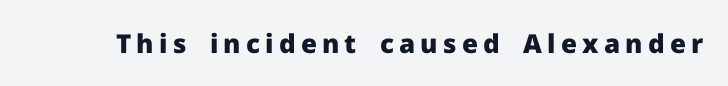
Descenders are the only things crossing below the line. The glyphs have the mass of a bold cut. Style check: upright. How are the letters spaced? Widely, with obvious added tracking.
